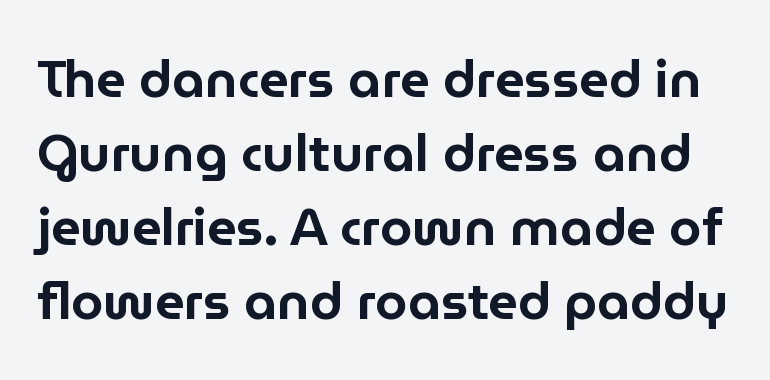
The image shows 52 px sans-serif type, upright; set normal line spacing (1.42x), normal letter spacing, not underlined; low stroke contrast and a medium x-height.
